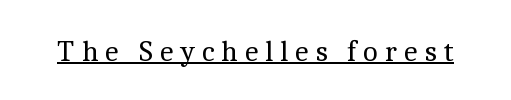
Q: Is the text bold? A: No.
Q: Is the text italic (slanted)? A: No, it is upright.
Q: Is the typeface a serif or a sans-serif typeface? A: Serif.
Q: Is the text underlined? A: Yes.
Q: Is the spacing between letters normal or unusually wide? A: Unusually wide.
Q: Width (condensed, normal, or wide)? A: Normal.
Q: x-height? A: Medium.
Q: Monospaced? A: No.
